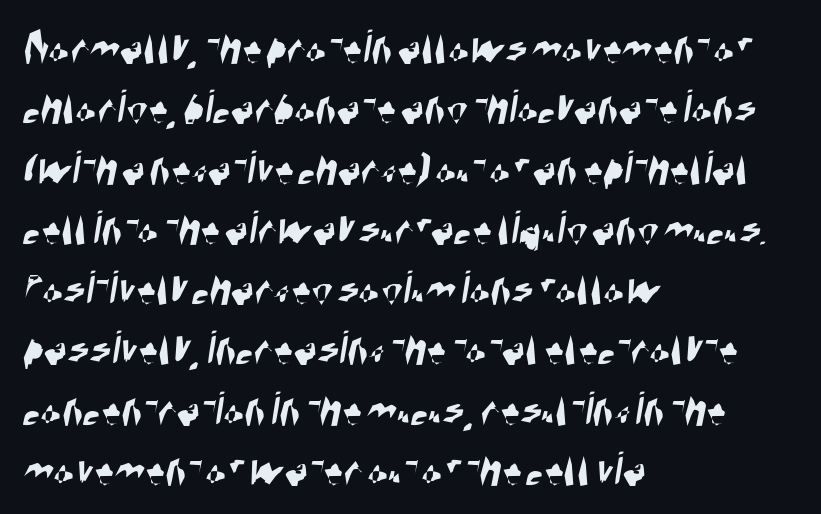
Q: Is the typeface a serif or a sans-serif typeface? A: Sans-serif.
Q: Is the text underlined? A: No.
Q: How is the paragraph aligned? A: Left-aligned.
Q: Is the spacing between letters normal or unusually wide? A: Normal.
Q: Width (condensed, normal, or wide)? A: Condensed.
Q: Stroke contrast? A: High.
Q: x-height? A: Large.
Q: Monospaced? A: No.
